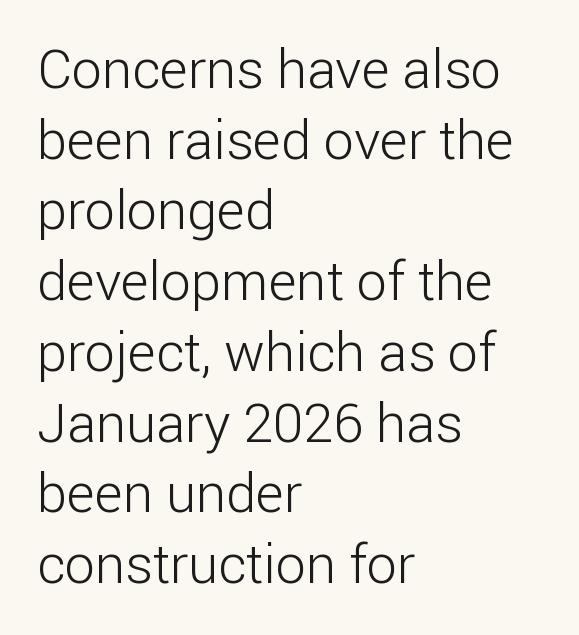
{"serif": "no", "italic": "no", "bold": "no", "weight": "light", "width": "normal", "stroke_contrast": "low", "x_height": "medium", "monospaced": "no", "underline": "no", "align": "left", "line_spacing": "normal", "line_spacing_ratio": 1.31, "letter_spacing": "normal", "letter_spacing_em": 0.0, "glyph_px": 54}
